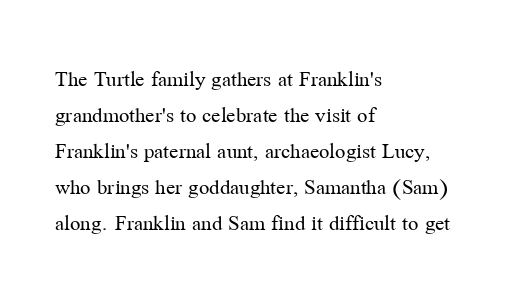
The image shows 23 px text type, upright; set left-aligned, normal line spacing (1.56x), normal letter spacing, not underlined.
